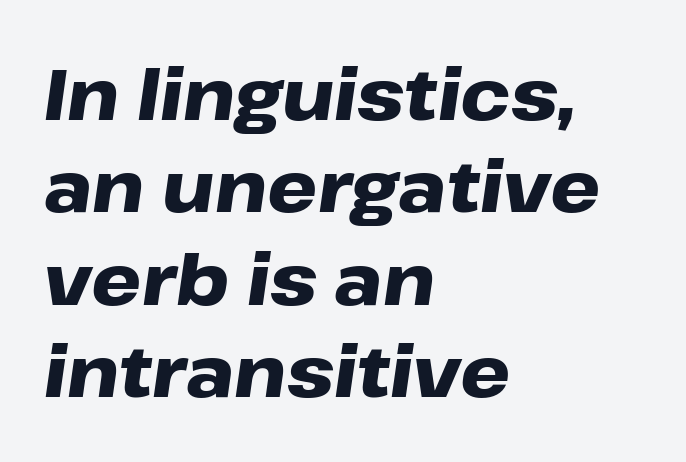
Q: Is the text bold? A: Yes.
Q: Is the text italic (slanted)? A: Yes, it leans right by about 8 degrees.
Q: Is the text underlined? A: No.
Q: How is the paragraph aligned? A: Left-aligned.
Q: Is the spacing between letters normal or unusually wide? A: Normal.
Q: Is the spacing between lines tight, normal or loose? A: Normal.
Q: Width (condensed, normal, or wide)? A: Wide.
Q: Stroke contrast? A: Low.
Q: x-height? A: Medium.
Q: Monospaced? A: No.
